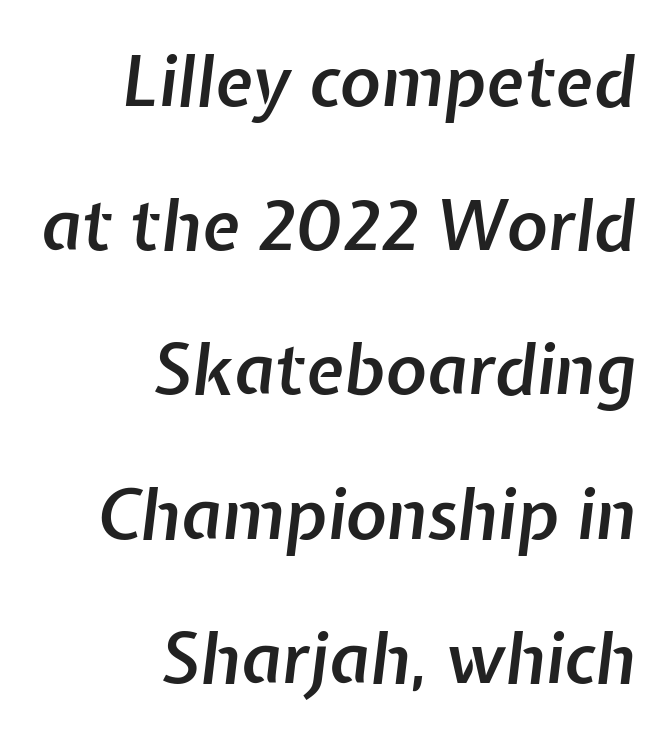
Typeset ragged left — the right edge is the straight one. This is oblique type, the kind used for emphasis or titles. Slightly chunky letters — semibold, I'd say, not full bold. The designer dialed line spacing up above the default.
